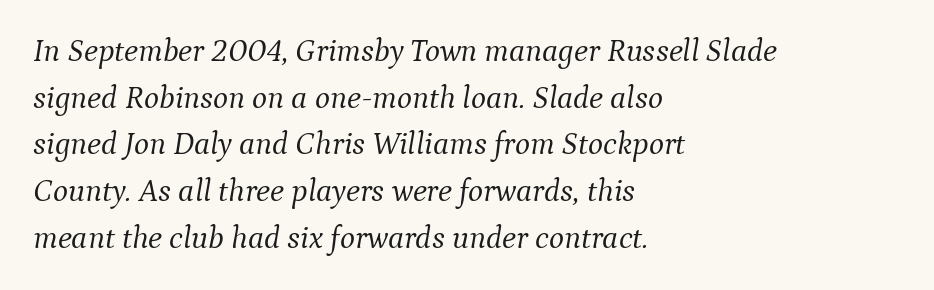
Typeset ragged right — the left edge is the straight one. Stems and bowls with no extra thickness — not bold. Vertically, the passage feels balanced, rows spaced as you'd expect. In terms of posture, this sample is oblique. Character widths vary here, with narrow letters taking less room than wide ones. You can tell from the footed stems that serif type was used.
